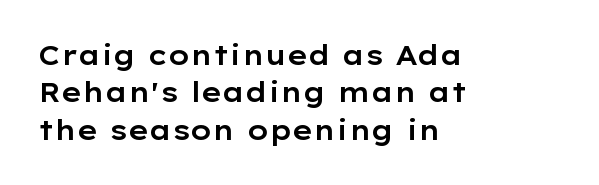
Normally led — the rows are evenly, conventionally spaced. Letter spacing: default. This is the regular roman posture of the typeface. Clear beneath every line of the passage. This rendering uses left alignment, leaving the right contour irregular.
